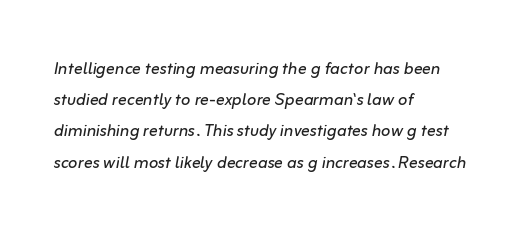
{"italic": "yes", "lean": "right", "slant_degrees": 10, "bold": "no", "underline": "no", "align": "left", "line_spacing": "normal", "line_spacing_ratio": 1.42, "letter_spacing": "normal", "letter_spacing_em": 0.0, "glyph_px": 22}
